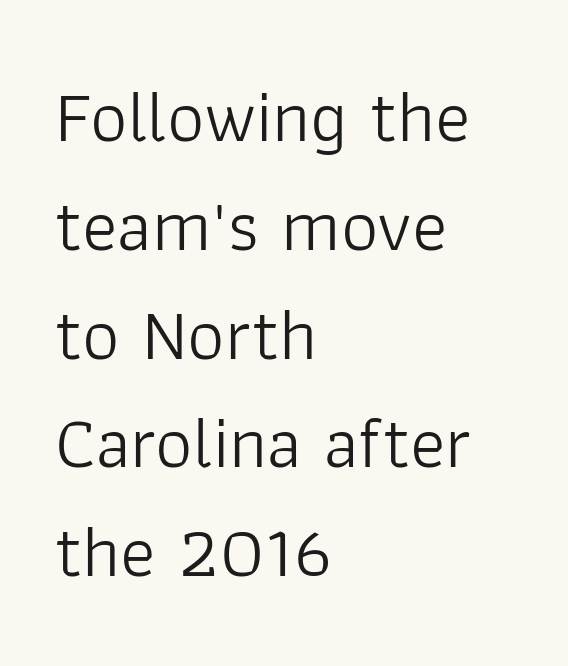
{"serif": "no", "italic": "no", "bold": "no", "weight": "light", "width": "normal", "stroke_contrast": "low", "x_height": "medium", "monospaced": "no", "underline": "no", "align": "left", "line_spacing": "normal", "line_spacing_ratio": 1.47, "letter_spacing": "normal", "letter_spacing_em": 0.0, "glyph_px": 74}
